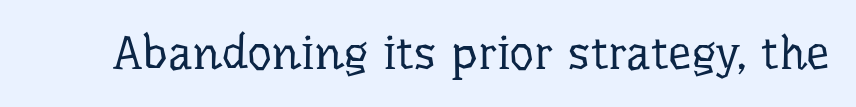
The image shows 47 px regular-weight serif type, upright; set normal letter spacing, not underlined; low stroke contrast and a medium x-height.
